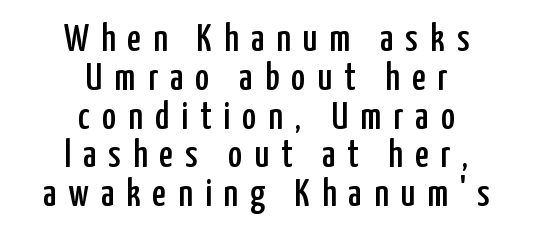
{"serif": "no", "italic": "no", "width": "condensed", "stroke_contrast": "low", "x_height": "medium", "monospaced": "no", "underline": "no", "align": "center", "line_spacing": "tight", "line_spacing_ratio": 1.02, "letter_spacing": "wide", "letter_spacing_em": 0.32, "glyph_px": 38}
